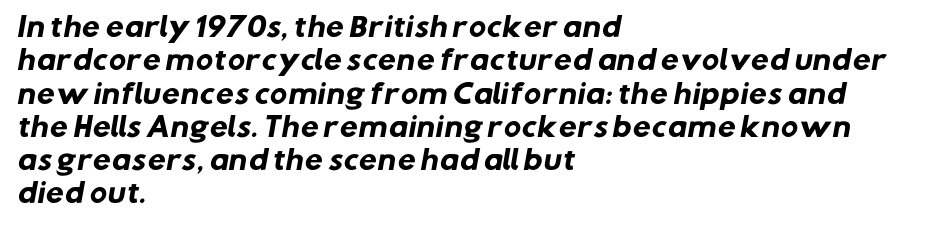
The image shows 26 px bold type; set left-aligned, normal line spacing (1.28x), normal letter spacing, not underlined.
